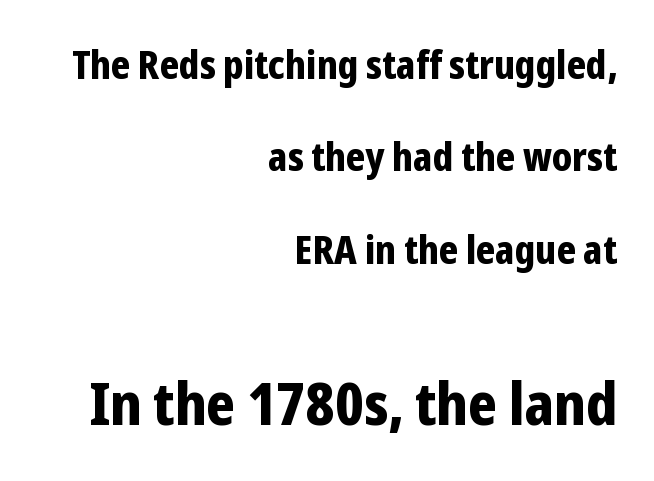
Q: Is the text bold? A: Yes.
Q: Is the text italic (slanted)? A: No, it is upright.
Q: Is the typeface a serif or a sans-serif typeface? A: Sans-serif.
Q: Is the text underlined? A: No.
Q: How is the paragraph aligned? A: Right-aligned.
Q: Is the spacing between letters normal or unusually wide? A: Normal.
Q: Is the spacing between lines tight, normal or loose? A: Loose.
Q: Which block of text is set in a larger size, the first (top) or the second (bottom)? A: The second (bottom) one.
Q: Width (condensed, normal, or wide)? A: Condensed.
Q: Stroke contrast? A: Low.
Q: x-height? A: Medium.
Q: Monospaced? A: No.
